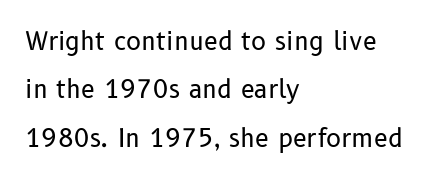
{"italic": "no", "bold": "no", "underline": "no", "align": "left", "line_spacing": "loose", "line_spacing_ratio": 1.94, "letter_spacing": "normal", "letter_spacing_em": 0.0, "glyph_px": 25}
